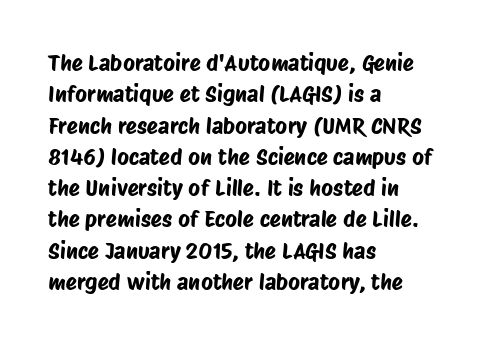
{"underline": "no", "align": "left", "line_spacing": "normal", "line_spacing_ratio": 1.36, "letter_spacing": "normal", "letter_spacing_em": 0.0, "glyph_px": 23}
